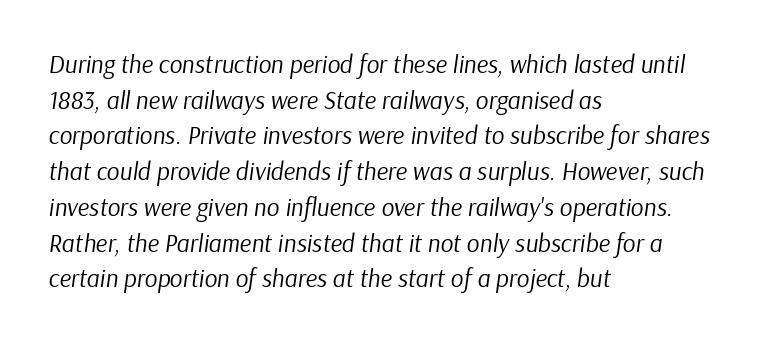
The image shows 25 px text type, italic (leaning right); set left-aligned, normal line spacing (1.43x), normal letter spacing, not underlined.
